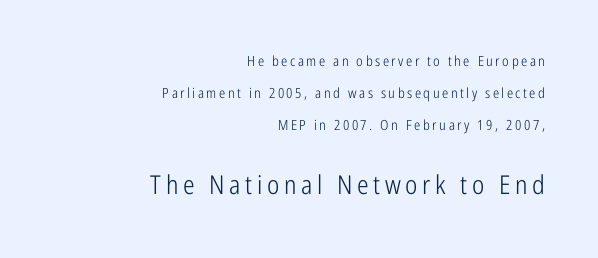
Does the lettering tilt? It doesn't — this is upright. Honestly, the rows look like they've been pulled way apart. This rendering uses right alignment, leaving the left contour irregular. Weight: in the light-to-regular range.
